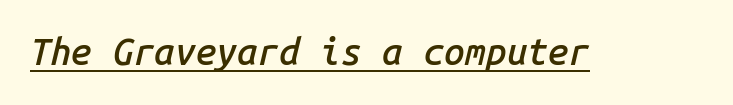
The image shows 37 px semibold type, italic (leaning right), monospaced; set normal letter spacing, underlined; low stroke contrast and a medium x-height.
